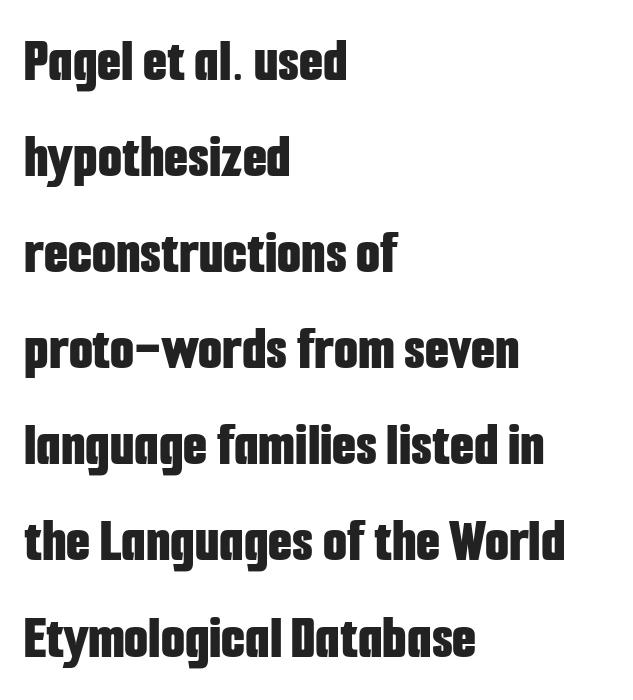
The image shows 62 px bold, condensed sans-serif type, upright; set left-aligned, normal line spacing (1.55x), normal letter spacing, not underlined; low stroke contrast and a medium x-height.
